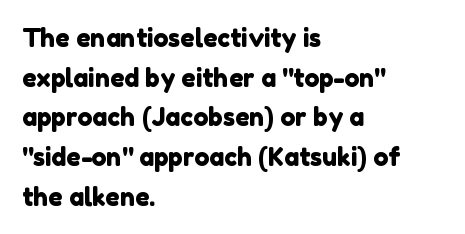
The image shows 25 px text type; set left-aligned, normal line spacing (1.59x), normal letter spacing, not underlined.
